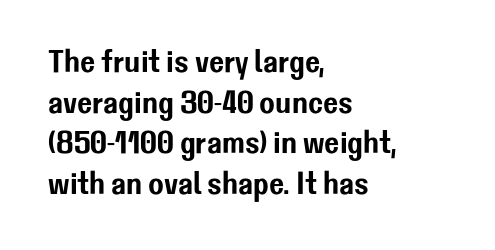
The image shows 32 px sans-serif type, upright; set left-aligned, normal line spacing (1.27x), normal letter spacing, not underlined; low stroke contrast and a medium x-height.
